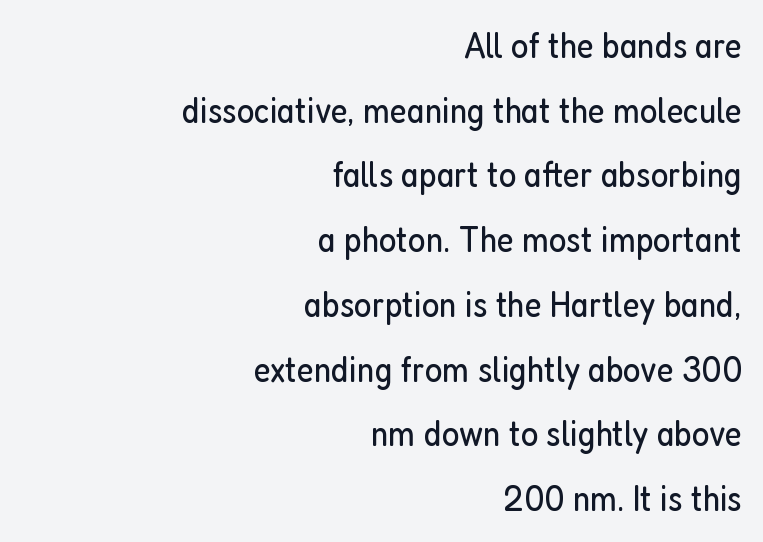
The image shows 37 px regular-weight, condensed sans-serif type, upright; set right-aligned, line spacing 1.75x, normal letter spacing, not underlined; low stroke contrast and a medium x-height.
